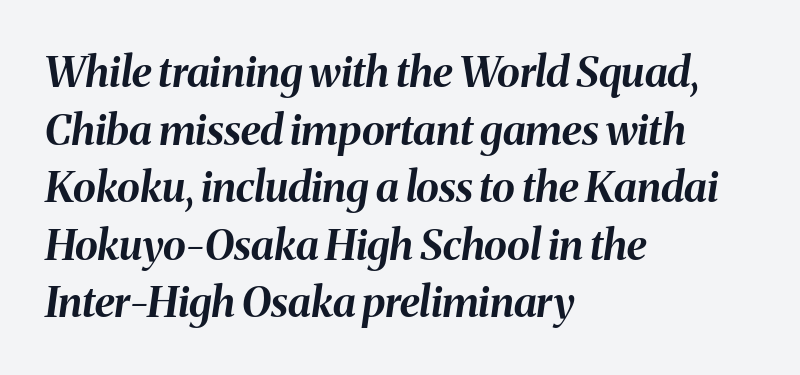
Q: Is the text bold? A: Yes.
Q: Is the text italic (slanted)? A: Yes, it leans right by about 8 degrees.
Q: Is the text underlined? A: No.
Q: How is the paragraph aligned? A: Left-aligned.
Q: Is the spacing between letters normal or unusually wide? A: Normal.
Q: Is the spacing between lines tight, normal or loose? A: Normal.
Q: Width (condensed, normal, or wide)? A: Normal.
Q: Stroke contrast? A: Medium.
Q: x-height? A: Medium.
Q: Monospaced? A: No.
